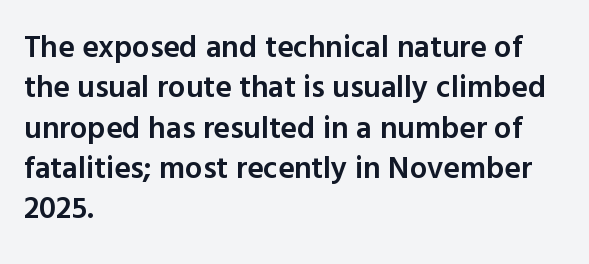
Moderately thickened strokes mark this as semibold type. No word sits above an underline. Each word holds together tightly as a unit, with standard inter-letter gaps. Teacher's note: observe the even left margin — that is flush-left alignment.
